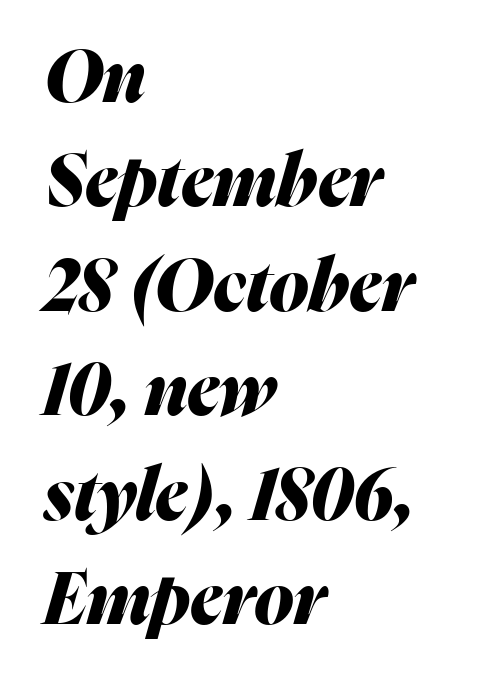
Q: Is the text bold? A: Yes.
Q: Is the text italic (slanted)? A: Yes, it leans right by about 16 degrees.
Q: Is the text underlined? A: No.
Q: How is the paragraph aligned? A: Left-aligned.
Q: Is the spacing between letters normal or unusually wide? A: Normal.
Q: Is the spacing between lines tight, normal or loose? A: Normal.
Q: Width (condensed, normal, or wide)? A: Normal.
Q: Stroke contrast? A: Medium.
Q: x-height? A: Medium.
Q: Monospaced? A: No.
